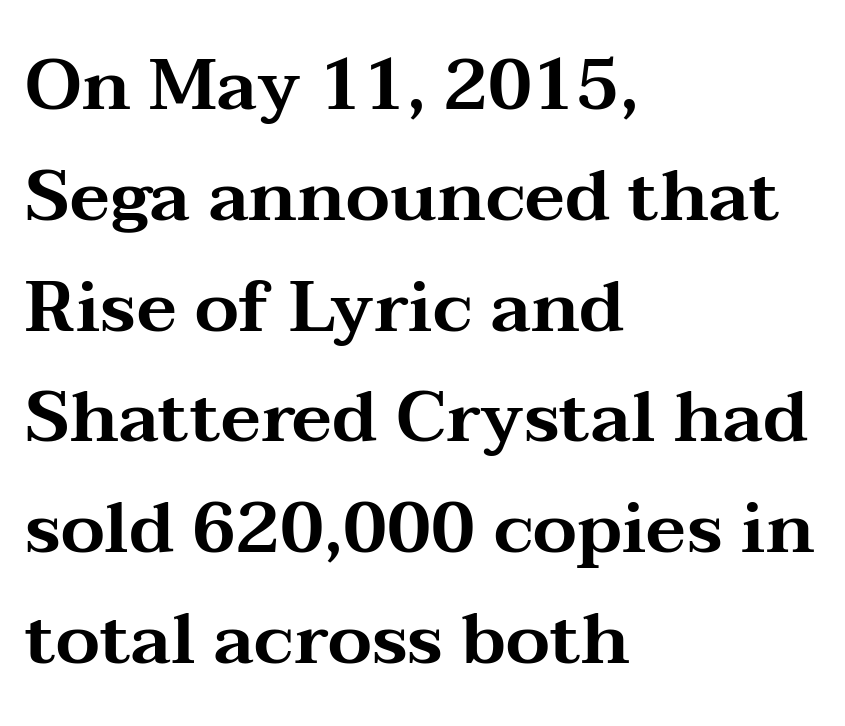
This rendering employs a face with finishing strokes, i.e., a serif. Line starts are locked; line ends wander. The specimen omits any rule beneath the text block's lines. Think of a printed novel: that variable character pitch is what you see here. Successive baselines arrive at the customary interval.
